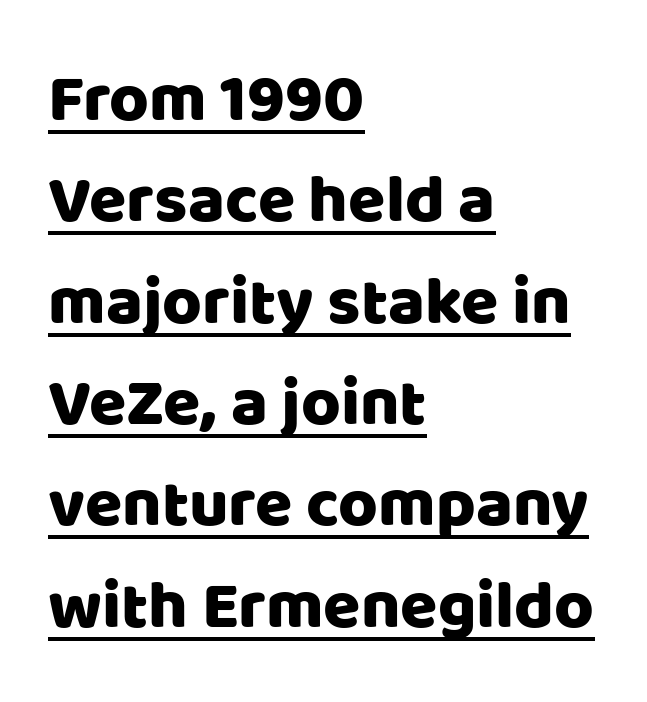
The image shows 68 px sans-serif type, upright; set left-aligned, normal line spacing (1.49x), normal letter spacing, underlined; low stroke contrast and a large x-height.
